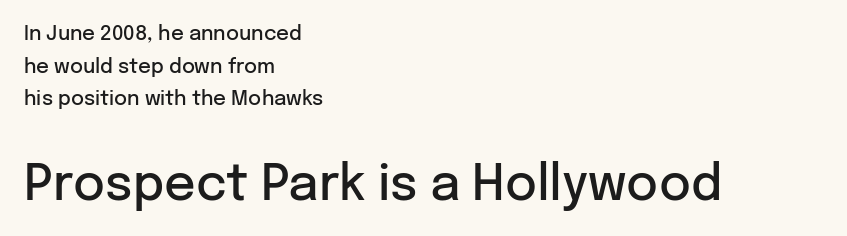
Q: Is the text bold? A: Semi-bold.
Q: Is the text italic (slanted)? A: No, it is upright.
Q: Is the typeface a serif or a sans-serif typeface? A: Sans-serif.
Q: Is the text underlined? A: No.
Q: How is the paragraph aligned? A: Left-aligned.
Q: Is the spacing between letters normal or unusually wide? A: Normal.
Q: Is the spacing between lines tight, normal or loose? A: Normal.
Q: Which block of text is set in a larger size, the first (top) or the second (bottom)? A: The second (bottom) one.
Q: Width (condensed, normal, or wide)? A: Normal.
Q: Stroke contrast? A: Low.
Q: x-height? A: Medium.
Q: Monospaced? A: No.
